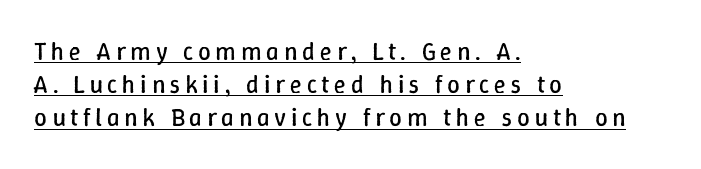
Q: Is the text bold? A: No.
Q: Is the text italic (slanted)? A: No, it is upright.
Q: Is the text underlined? A: Yes.
Q: How is the paragraph aligned? A: Left-aligned.
Q: Is the spacing between lines tight, normal or loose? A: Normal.
